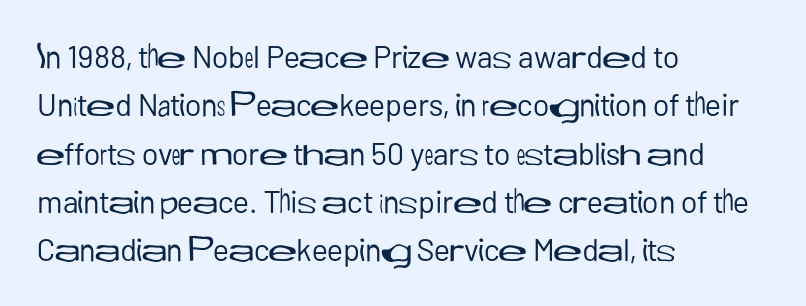
{"serif": "no", "italic": "no", "bold": "no", "weight": "regular", "width": "normal", "stroke_contrast": "low", "x_height": "medium", "monospaced": "no", "underline": "no", "align": "left", "line_spacing": "normal", "line_spacing_ratio": 1.56, "letter_spacing": "normal", "letter_spacing_em": 0.0, "glyph_px": 31}
